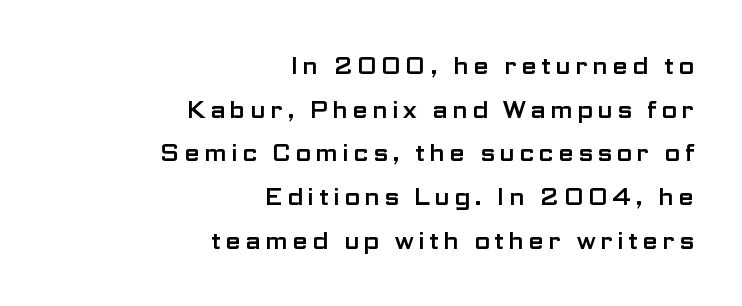
Visually the block forms a straight wall on the right and a jagged coastline on the left. The letters stand upright; this is a roman face. This block would shrink considerably if given ordinary leading; it's expanded now. Plain, unruled lines of type.
